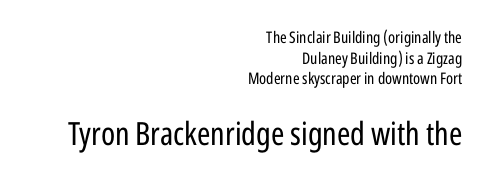
The letters stand upright; this is a roman face. Students, note that the glyphs here touch the page at normal intervals. The designer gave the closing block more size than the opening block. The ragged edge is on the left, which tells us the setting is flush right.
